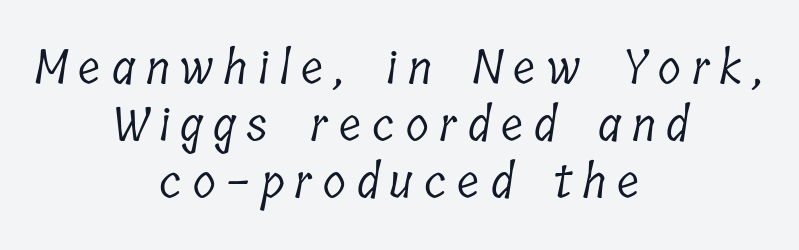
You could only call the tracking loose — the letters float apart. The typesetting does not lean heavy: it is not bold. The glyphs are unaccompanied by any horizontal stroke below them. Unlike a clean sans, this face finishes its strokes with serifs.
